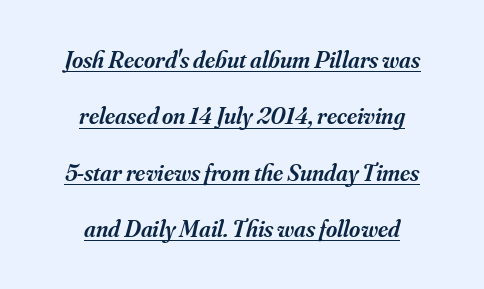
Q: Is the text bold? A: Semi-bold.
Q: Is the text italic (slanted)? A: Yes, it leans right by about 16 degrees.
Q: Is the text underlined? A: Yes.
Q: How is the paragraph aligned? A: Centered.
Q: Is the spacing between letters normal or unusually wide? A: Normal.
Q: Is the spacing between lines tight, normal or loose? A: Loose.
